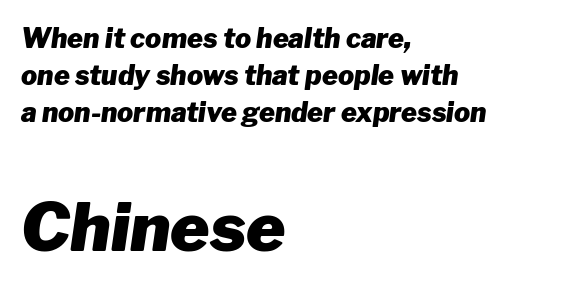
The image shows 67 px heavy type, italic (leaning right); set left-aligned, normal line spacing (1.37x), normal letter spacing, not underlined; the second (bottom) block is 2.48x larger; low stroke contrast and a medium x-height.
